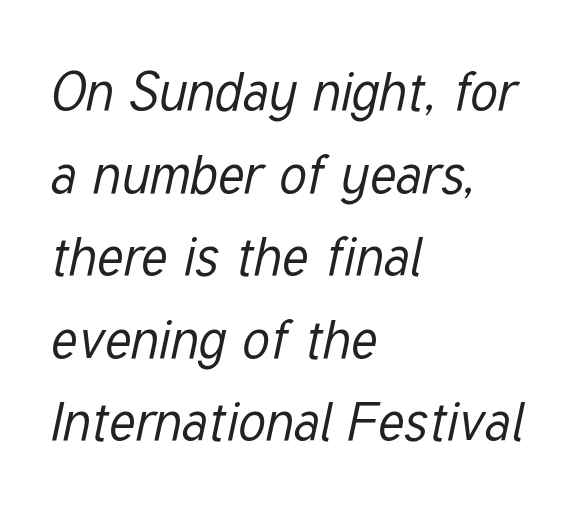
The image shows 54 px regular-weight, condensed type, italic (leaning right); set left-aligned, normal line spacing (1.53x), normal letter spacing, not underlined; low stroke contrast and a medium x-height.
